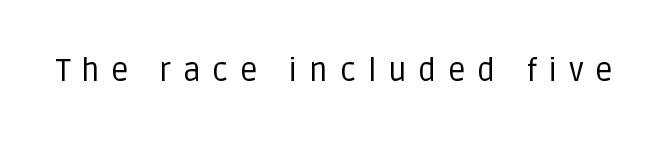
The image shows 31 px regular-weight sans-serif type, upright; set unusually wide letter spacing (+0.38 em), not underlined; low stroke contrast and a large x-height.
